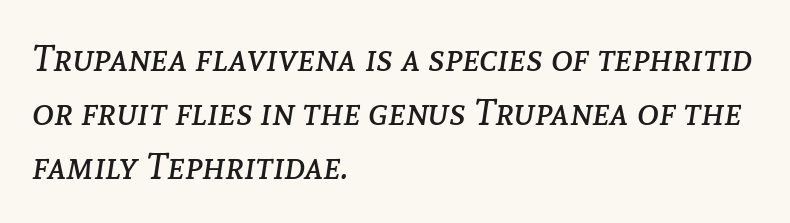
The image shows 37 px regular-weight type, italic (leaning right); set left-aligned, normal line spacing (1.46x), normal letter spacing, not underlined; low stroke contrast and a medium x-height.
